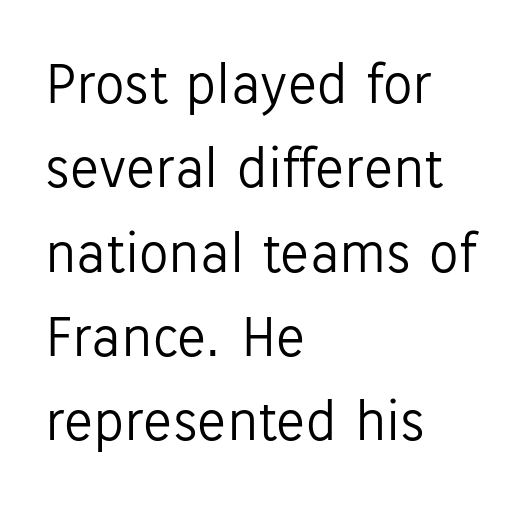
The gaps between neighbouring characters are ordinary and unremarkable. The string is rendered with underlining switched off. On a weight scale, this lands at 450 or below. Quick note: interline space is typical. Italic? Not at all — the glyphs are vertical. Unlike a traditional serif, this face leaves its strokes unadorned.
